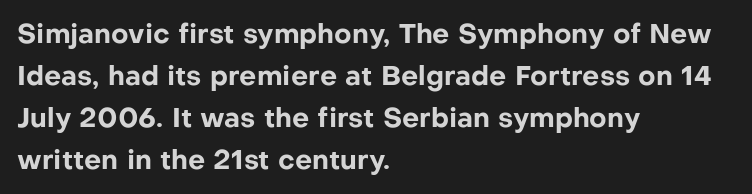
Q: Is the text bold? A: Yes.
Q: Is the text italic (slanted)? A: No, it is upright.
Q: Is the text underlined? A: No.
Q: How is the paragraph aligned? A: Left-aligned.
Q: Is the spacing between letters normal or unusually wide? A: Normal.
Q: Is the spacing between lines tight, normal or loose? A: Normal.
